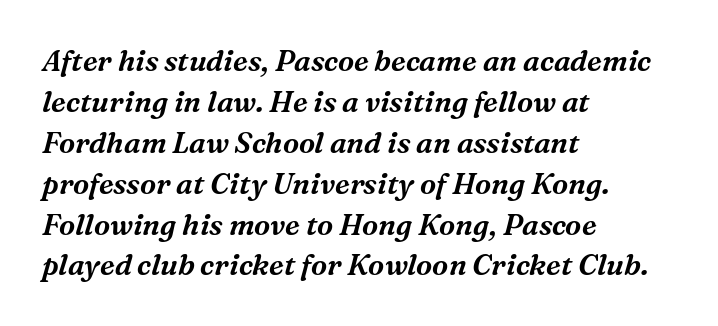
{"serif": "yes", "italic": "yes", "lean": "right", "slant_degrees": 16, "width": "normal", "stroke_contrast": "medium", "x_height": "medium", "monospaced": "no", "underline": "no", "align": "left", "line_spacing": "normal", "line_spacing_ratio": 1.41, "letter_spacing": "normal", "letter_spacing_em": 0.0, "glyph_px": 29}
